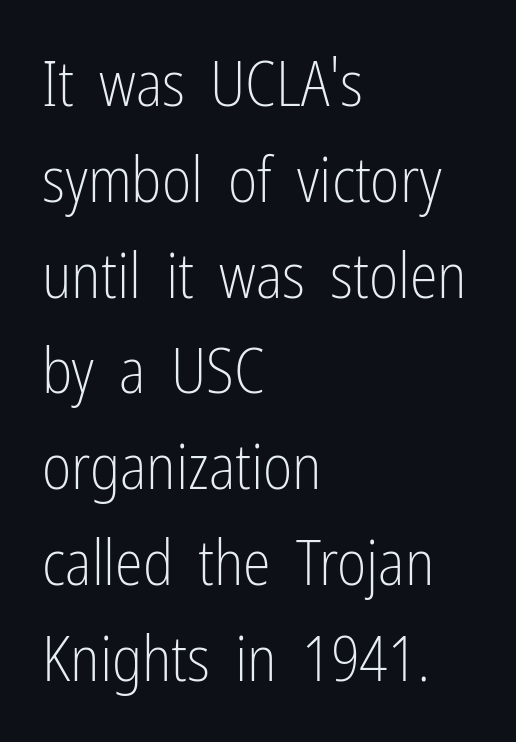
Q: Is the text bold? A: No.
Q: Is the text italic (slanted)? A: No, it is upright.
Q: Is the typeface a serif or a sans-serif typeface? A: Sans-serif.
Q: Is the text underlined? A: No.
Q: How is the paragraph aligned? A: Left-aligned.
Q: Is the spacing between letters normal or unusually wide? A: Normal.
Q: Is the spacing between lines tight, normal or loose? A: Normal.
Q: Width (condensed, normal, or wide)? A: Condensed.
Q: Stroke contrast? A: Low.
Q: x-height? A: Medium.
Q: Monospaced? A: No.
